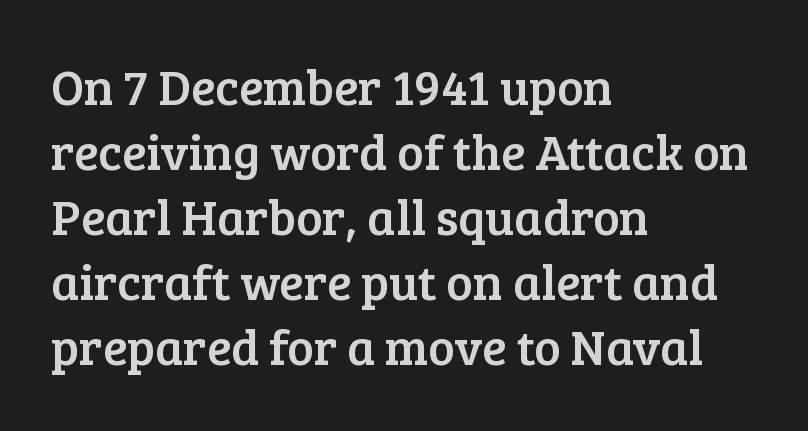
{"serif": "yes", "italic": "no", "width": "normal", "stroke_contrast": "low", "x_height": "medium", "monospaced": "no", "underline": "no", "align": "left", "line_spacing": "normal", "line_spacing_ratio": 1.3, "letter_spacing": "normal", "letter_spacing_em": 0.0, "glyph_px": 50}
